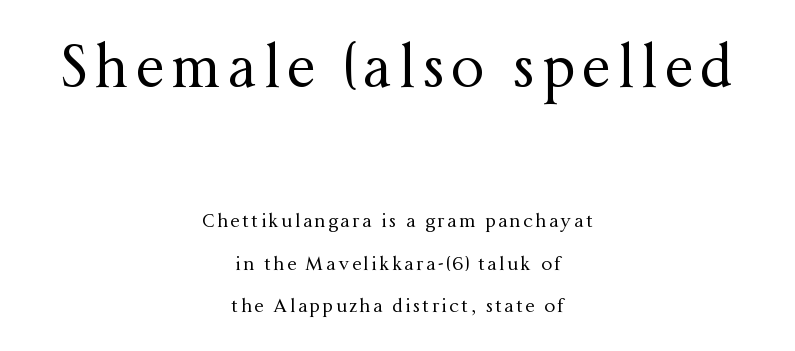
The earlier block is typeset at a bigger size than the later block. Posture: vertical. Check where the strokes stop: tiny serifs finish them off. The cut favours lightness, reaching ordinary text weight at its darkest.
